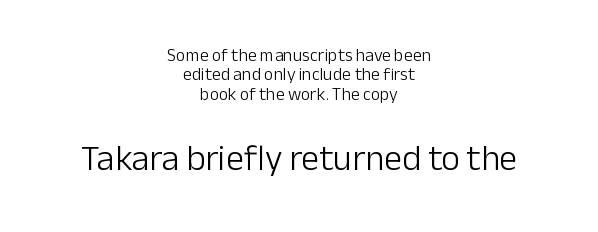
Bare-footed words on every line. The passage is arranged like a title page — every line centered. Tracking value appears to be zero — textbook default spacing. These lines are composed in type without serifs.
